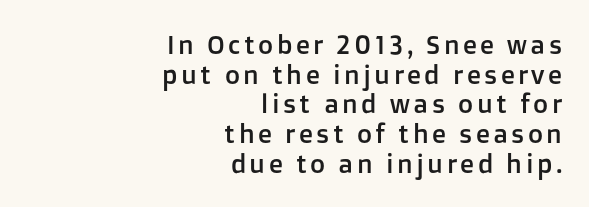
The lines are packed closely together with very little leading. The font's upright variant was chosen for this text. The gap between lines stays unmarked. Notice how the passage keeps a crisp vertical edge on the right only.
